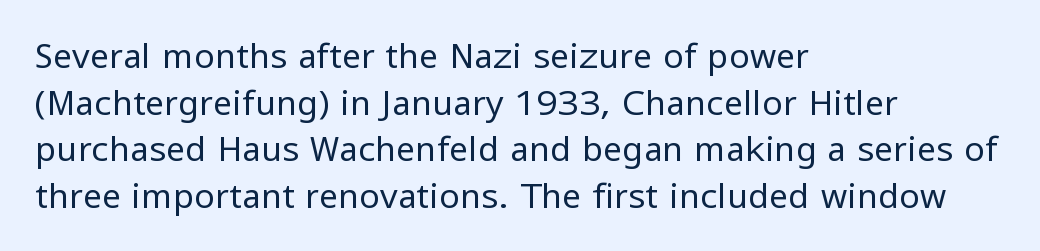
The image shows 34 px regular-weight sans-serif type, upright; set left-aligned, normal line spacing (1.37x), normal letter spacing, not underlined; low stroke contrast and a medium x-height.
